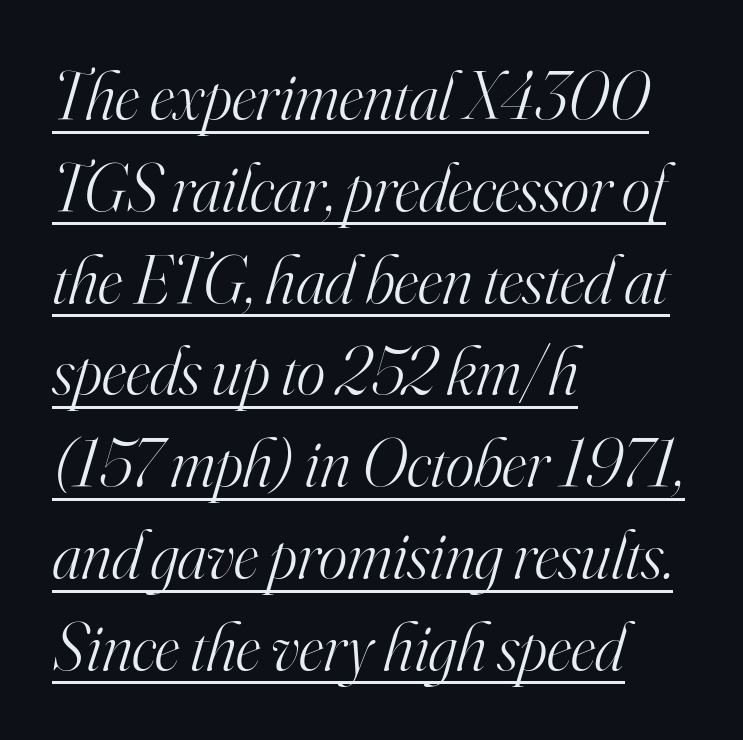
The image shows 68 px light serif type, italic (leaning right); set left-aligned, normal line spacing (1.35x), normal letter spacing, underlined; high stroke contrast and a small x-height.
